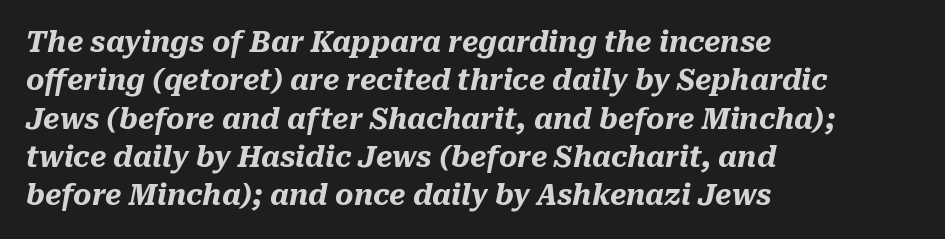
Think of a printed novel: that variable character pitch is what you see here. What stands out about the letter spacing? Nothing — it is the standard amount. If you measured baseline to baseline, you'd find a middling distance. You can tell it's italic because the verticals aren't actually vertical. A student would call this left alignment; a typographer would say flush left, rag right. A bare baseline throughout the passage.
